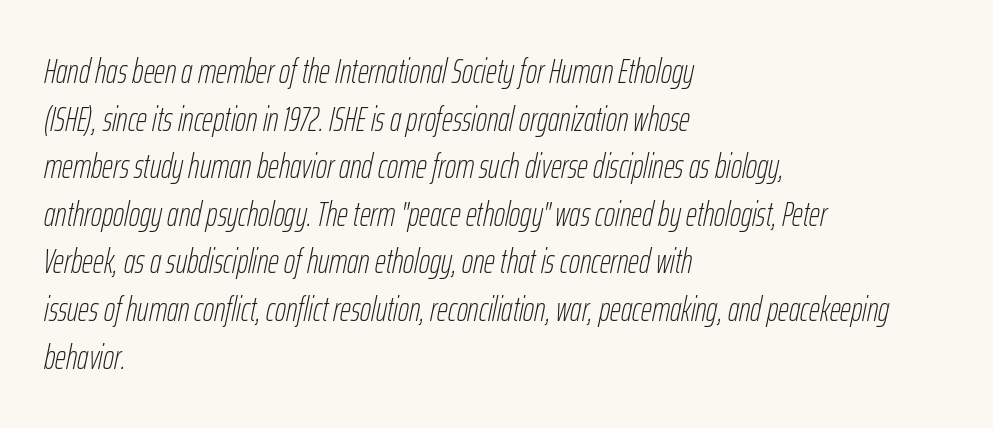
Tracking here is standard; glyphs follow each other at the usual distance. The foot of each line stays bare and open. One glance says typical: line gaps are just what's usual. Each stroke keeps to a modest, everyday thickness or less. The rendering uses natural spacing where letterforms have individual widths.
